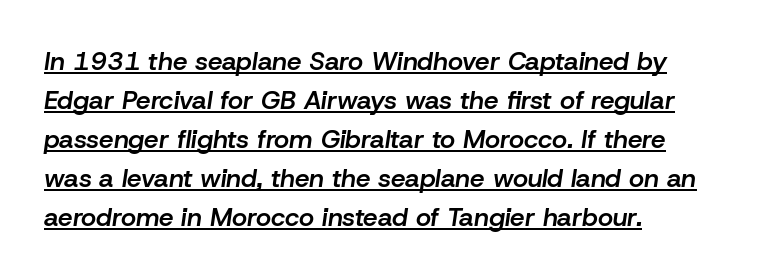
Caption: semibold face, moderately heavy strokes. In terms of leading, this rendering sits right in the middle. Typeset ragged right — the left edge is the straight one. Underlining? Definitely there. Italic: yes, the glyphs are oblique. Here the glyphs are tracked normally, forming tight word shapes.
